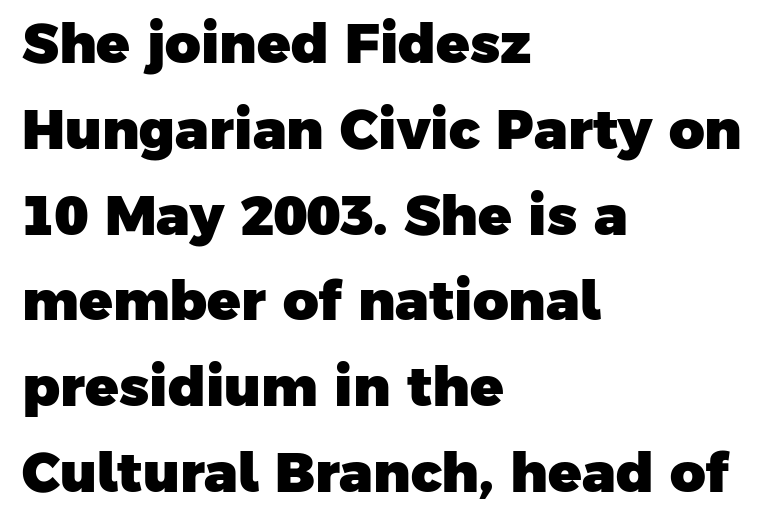
{"serif": "no", "bold": "yes", "weight": "heavy", "width": "normal", "stroke_contrast": "low", "x_height": "medium", "monospaced": "no", "underline": "no", "align": "left", "line_spacing": "normal", "line_spacing_ratio": 1.56, "letter_spacing": "normal", "letter_spacing_em": 0.0, "glyph_px": 55}
